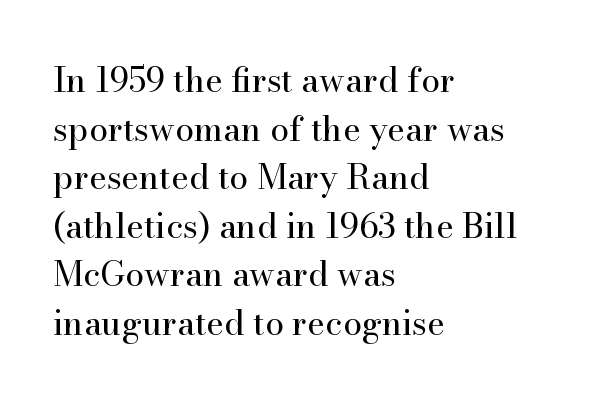
The image shows 34 px regular-weight serif type, upright; set left-aligned, normal line spacing (1.43x), normal letter spacing, not underlined; high stroke contrast and a small x-height.
